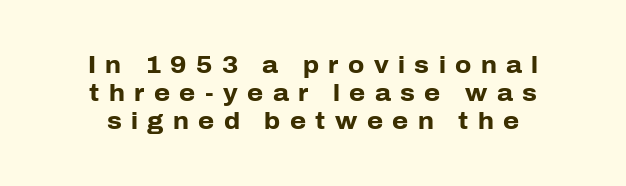
{"italic": "no", "bold": "yes", "underline": "no", "line_spacing_ratio": 1.21, "letter_spacing": "wide", "letter_spacing_em": 0.41, "glyph_px": 23}
